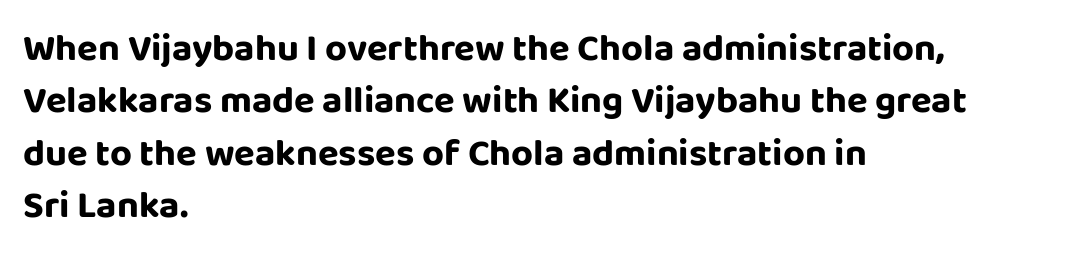
Does extra space separate the letters? No, they use regular spacing. The passage shown is typed in a proportional face where columns would drift. The strip under each line holds only bare page. Regular leading. The typesetter chose a ragged-right arrangement here.
